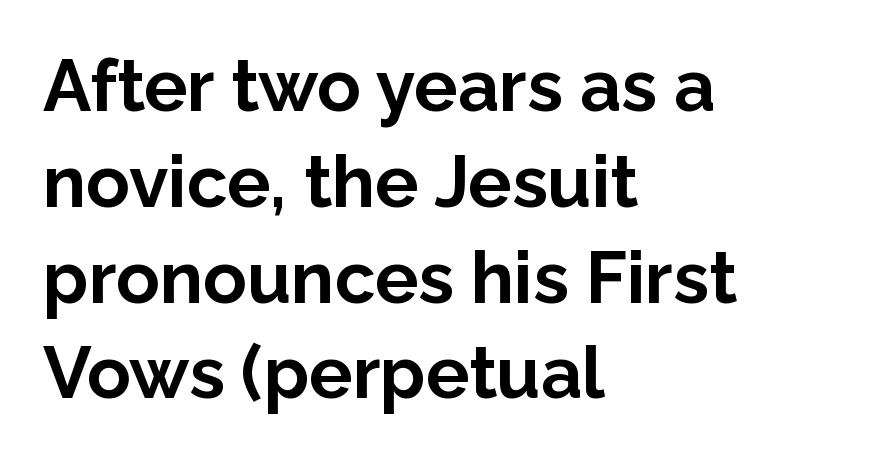
The image shows 72 px bold sans-serif type, upright; set left-aligned, normal line spacing (1.33x), normal letter spacing, not underlined; low stroke contrast and a medium x-height.
